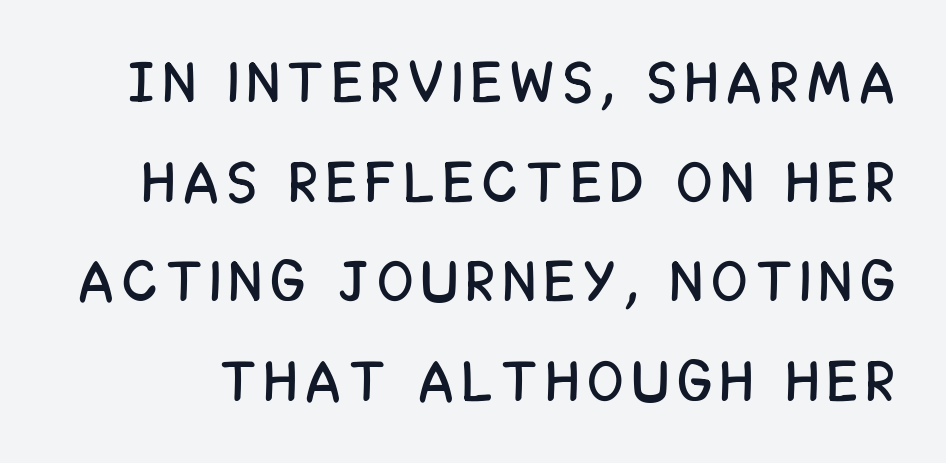
The image shows 57 px condensed sans-serif type, upright; set line spacing 1.75x, not underlined; low stroke contrast and a large x-height.
